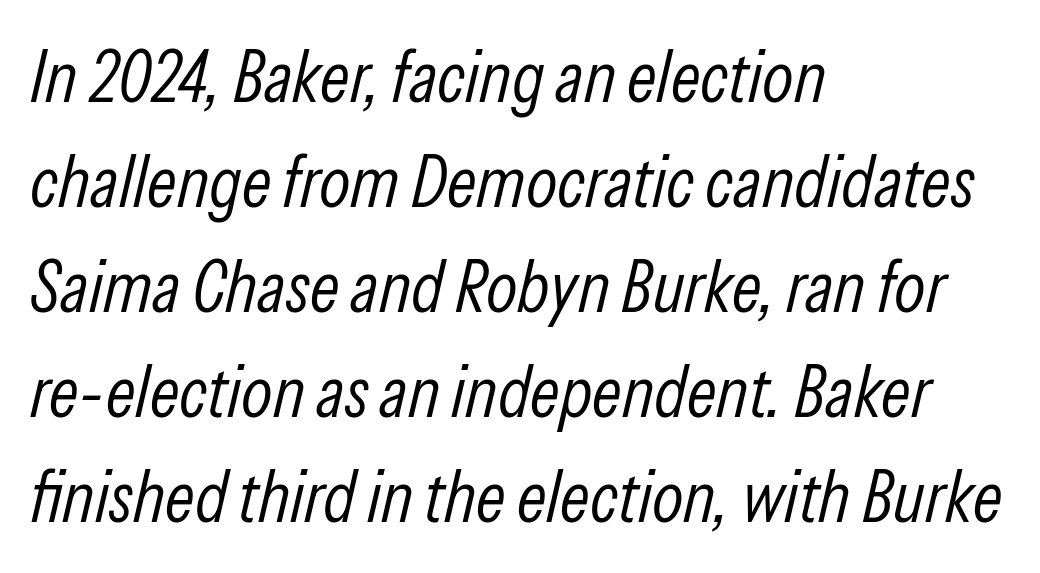
Q: Is the text bold? A: No.
Q: Is the text italic (slanted)? A: Yes, it leans right by about 13 degrees.
Q: Is the text underlined? A: No.
Q: How is the paragraph aligned? A: Left-aligned.
Q: Is the spacing between letters normal or unusually wide? A: Normal.
Q: Is the spacing between lines tight, normal or loose? A: Normal.
Q: Width (condensed, normal, or wide)? A: Condensed.
Q: Stroke contrast? A: Low.
Q: x-height? A: Medium.
Q: Monospaced? A: No.
